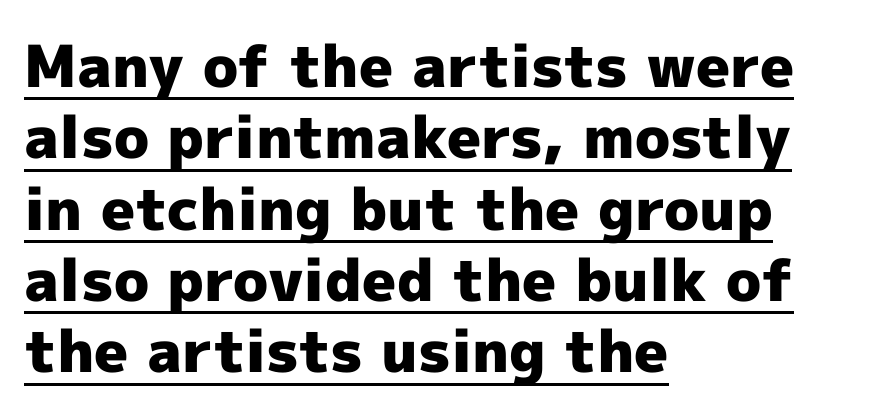
Typeset ragged right — the left edge is the straight one. A typesetter would label this face a sans. This sample carries an underscore along the baseline area. Ordinary non-slanted type is in use. Spacing between characters is what you'd get straight out of the box.
